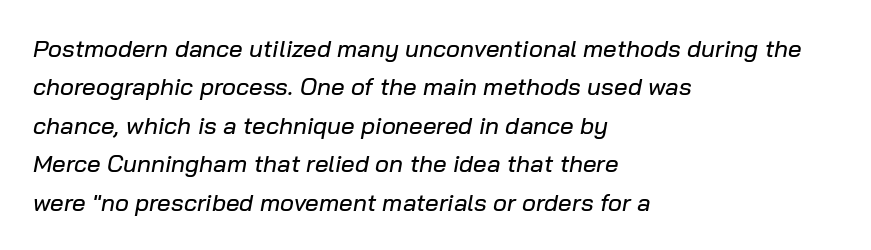
The image shows 24 px text type, italic (leaning right); set left-aligned, normal line spacing (1.6x), normal letter spacing, not underlined.
